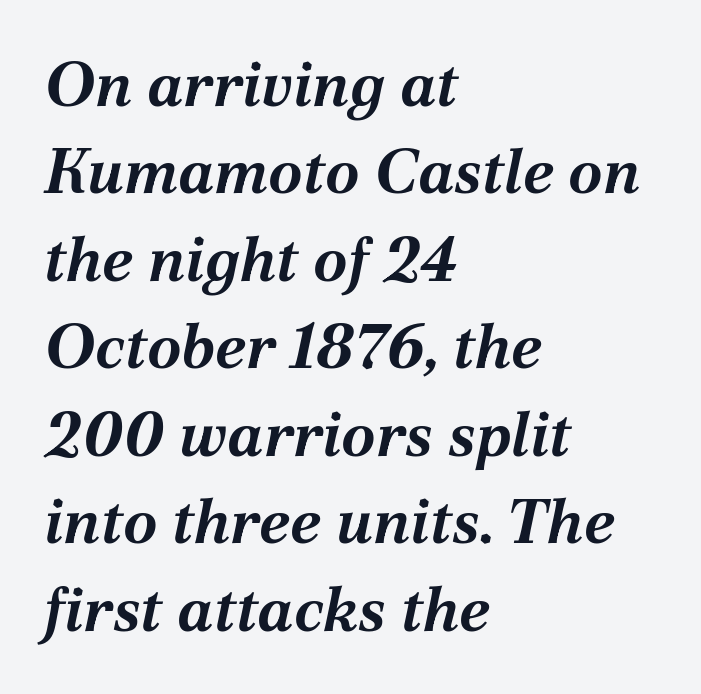
Q: Is the text bold? A: Yes.
Q: Is the text italic (slanted)? A: Yes, it leans right by about 12 degrees.
Q: Is the text underlined? A: No.
Q: How is the paragraph aligned? A: Left-aligned.
Q: Is the spacing between letters normal or unusually wide? A: Normal.
Q: Is the spacing between lines tight, normal or loose? A: Normal.
Q: Width (condensed, normal, or wide)? A: Normal.
Q: Stroke contrast? A: Medium.
Q: x-height? A: Medium.
Q: Monospaced? A: No.
